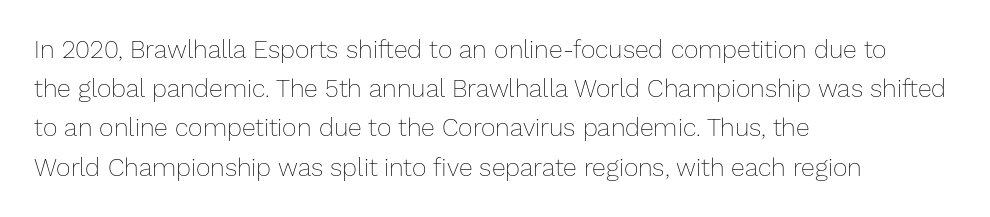
Q: Is the text bold? A: No.
Q: Is the text italic (slanted)? A: No, it is upright.
Q: Is the text underlined? A: No.
Q: How is the paragraph aligned? A: Left-aligned.
Q: Is the spacing between letters normal or unusually wide? A: Normal.
Q: Is the spacing between lines tight, normal or loose? A: Normal.
